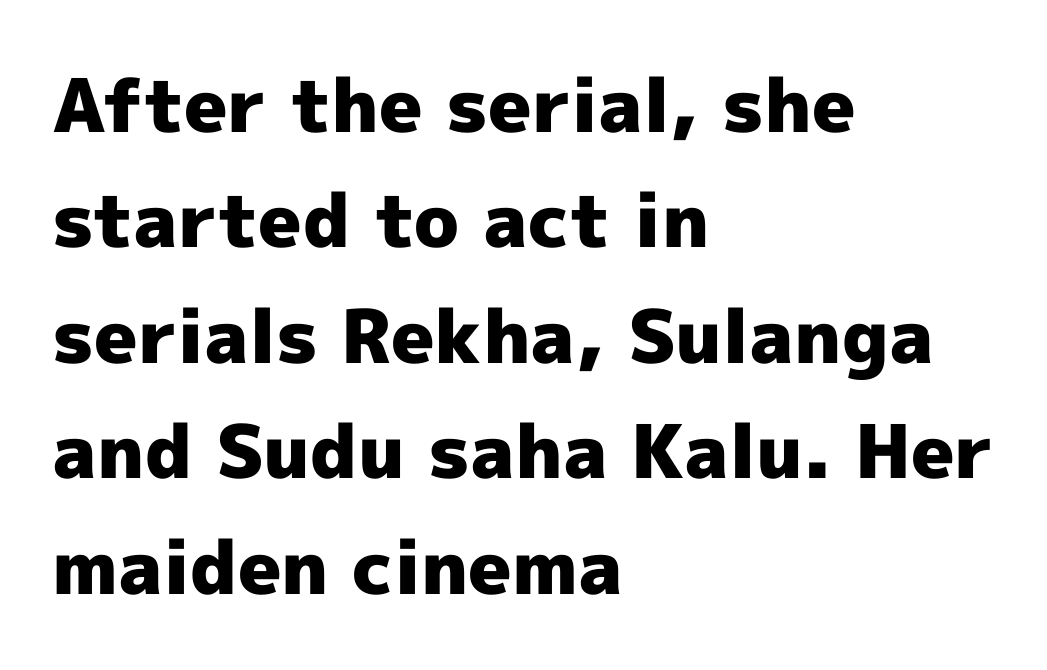
The image shows 74 px heavy sans-serif type, upright; set left-aligned, normal line spacing (1.56x), normal letter spacing, not underlined; a medium x-height.
